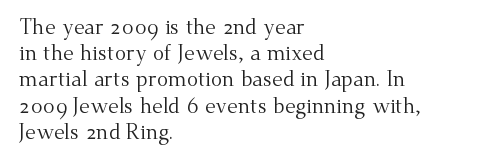
{"italic": "no", "bold": "no", "underline": "no", "align": "left", "line_spacing": "normal", "line_spacing_ratio": 1.25, "letter_spacing": "normal", "letter_spacing_em": 0.0, "glyph_px": 21}
